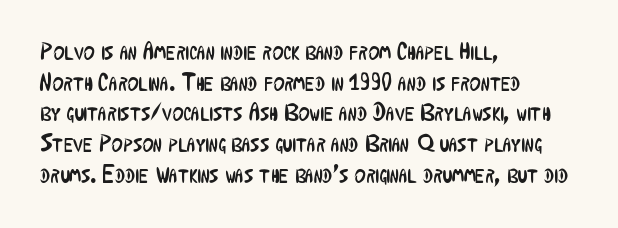
Q: Is the text bold? A: No.
Q: Is the text italic (slanted)? A: No, it is upright.
Q: Is the text underlined? A: No.
Q: How is the paragraph aligned? A: Left-aligned.
Q: Is the spacing between letters normal or unusually wide? A: Normal.
Q: Is the spacing between lines tight, normal or loose? A: Normal.
